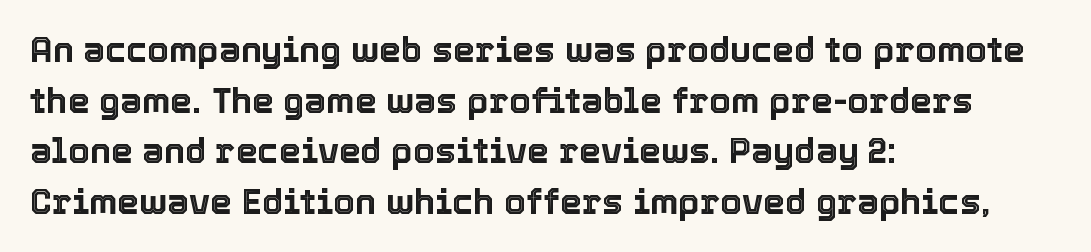
Q: Is the text italic (slanted)? A: No, it is upright.
Q: Is the text underlined? A: No.
Q: How is the paragraph aligned? A: Left-aligned.
Q: Is the spacing between letters normal or unusually wide? A: Normal.
Q: Is the spacing between lines tight, normal or loose? A: Normal.
Q: Width (condensed, normal, or wide)? A: Normal.
Q: x-height? A: Medium.
Q: Monospaced? A: No.
